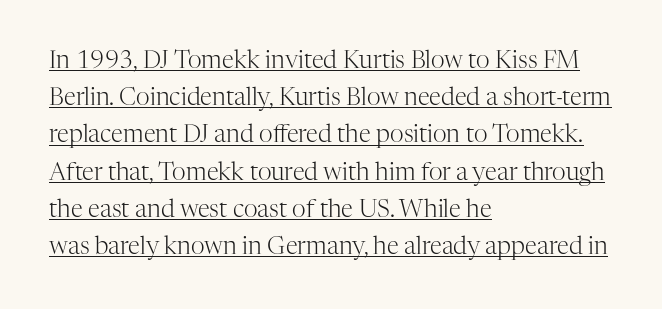
This is not heavy type; no bold has been used. How are the letters spaced? Ordinarily, with no added tracking. When letters stand straight like this, we call the style roman or upright. The lines are quadded left.
